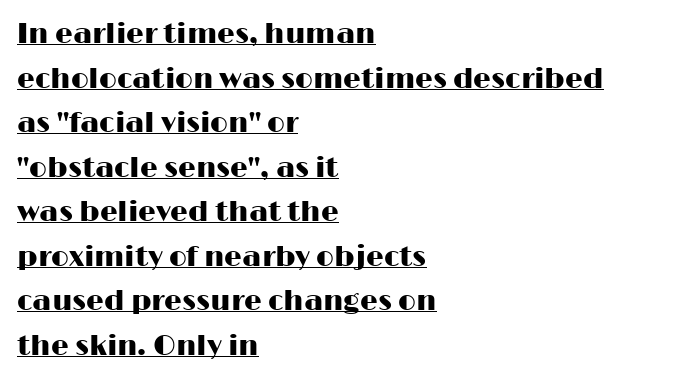
{"serif": "no", "italic": "no", "width": "wide", "stroke_contrast": "high", "x_height": "medium", "monospaced": "no", "underline": "yes", "align": "left", "line_spacing": "normal", "line_spacing_ratio": 1.59, "letter_spacing": "normal", "letter_spacing_em": 0.0, "glyph_px": 28}
